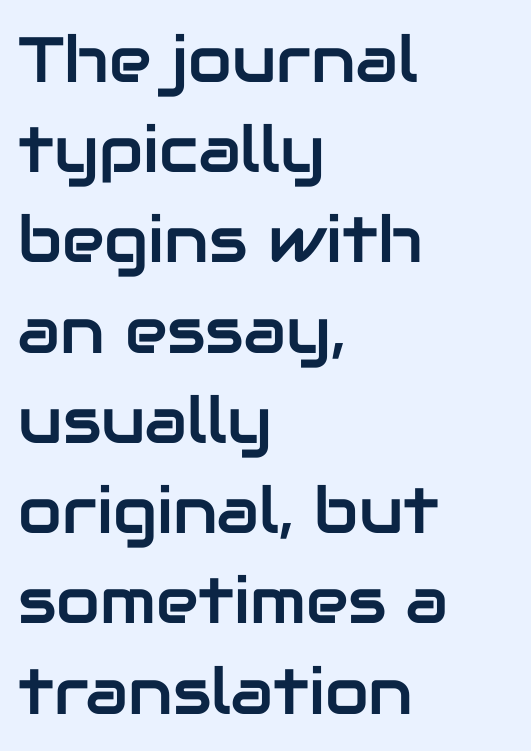
The image shows 64 px sans-serif type, upright; set left-aligned, normal line spacing (1.41x), normal letter spacing, not underlined; low stroke contrast and a medium x-height.
